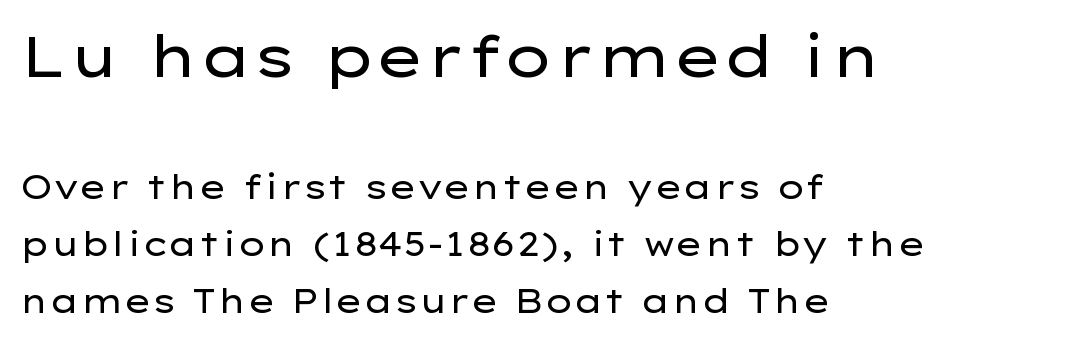
The image shows 58 px regular-weight, wide sans-serif type, upright; set left-aligned, line spacing 1.73x, normal letter spacing, not underlined; the first (top) block is 1.76x larger; low stroke contrast and a medium x-height.
